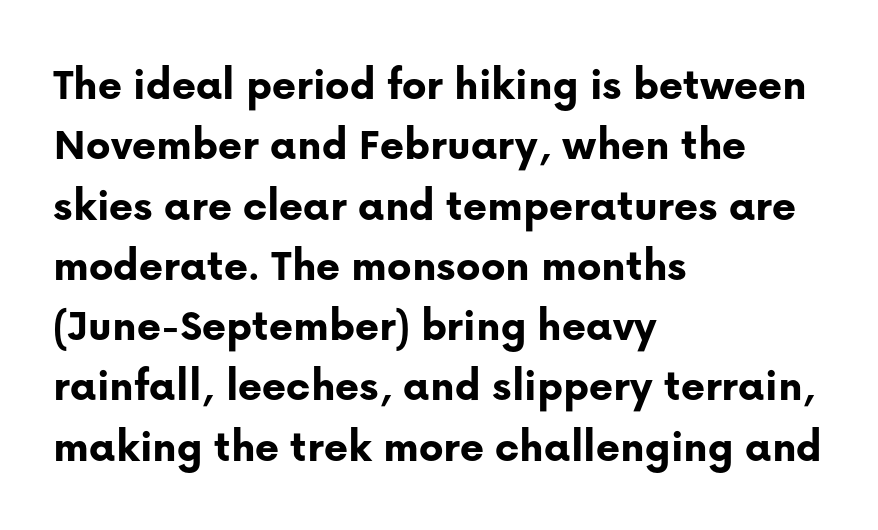
The image shows 46 px bold sans-serif type, upright; set left-aligned, normal line spacing (1.31x), normal letter spacing, not underlined; low stroke contrast and a medium x-height.
